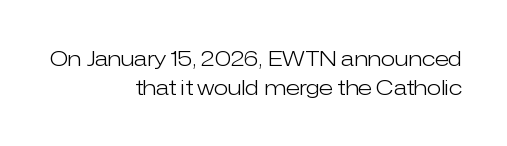
Q: Is the text bold? A: No.
Q: Is the text italic (slanted)? A: No, it is upright.
Q: Is the text underlined? A: No.
Q: How is the paragraph aligned? A: Right-aligned.
Q: Is the spacing between letters normal or unusually wide? A: Normal.
Q: Is the spacing between lines tight, normal or loose? A: Normal.
